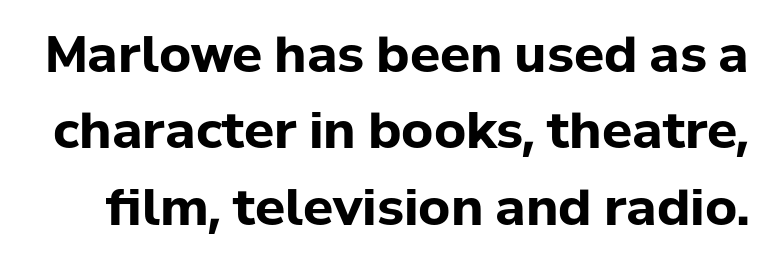
{"serif": "no", "italic": "no", "bold": "yes", "weight": "bold", "width": "normal", "stroke_contrast": "low", "x_height": "medium", "monospaced": "no", "underline": "no", "line_spacing": "normal", "line_spacing_ratio": 1.53, "letter_spacing": "normal", "letter_spacing_em": 0.0, "glyph_px": 50}
